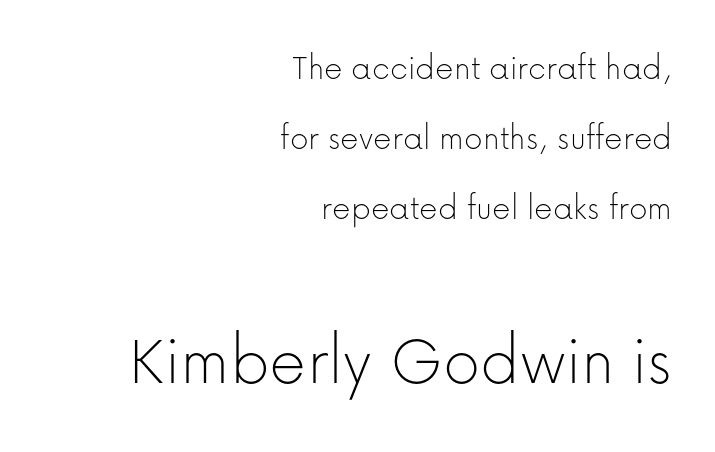
{"serif": "no", "italic": "no", "bold": "no", "weight": "thin", "width": "normal", "stroke_contrast": "low", "x_height": "medium", "monospaced": "no", "underline": "no", "align": "right", "line_spacing": "loose", "line_spacing_ratio": 1.95, "letter_spacing": "normal", "letter_spacing_em": 0.0, "larger_block": "second", "size_ratio": 2.0, "glyph_px": 72}
